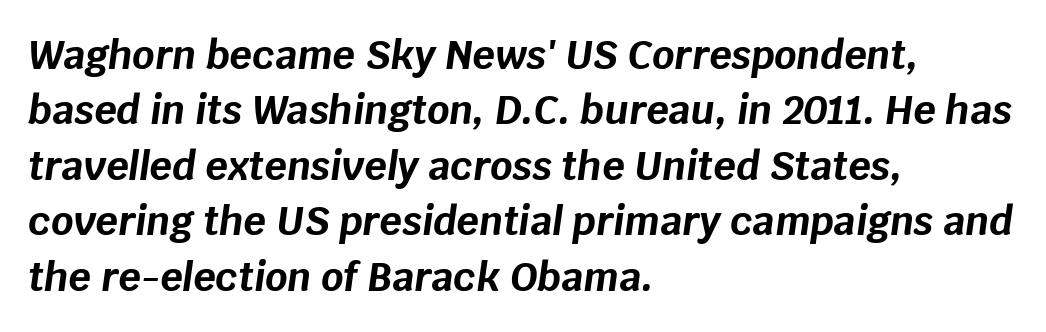
The image shows 39 px bold type, italic (leaning right); set left-aligned, normal line spacing (1.42x), normal letter spacing, not underlined; low stroke contrast and a large x-height.
